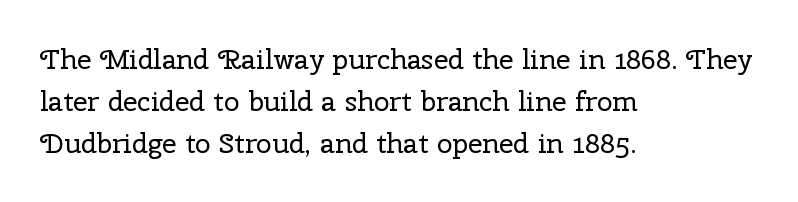
The rendering shows small feet on the letterforms — a serif design. Decoration check: the copy has no underline. Do the letters lean? They stand straight. Does the leading feel generous? No, just average. Is the stroke heavy? The answer is a plain regular-or-lighter.
